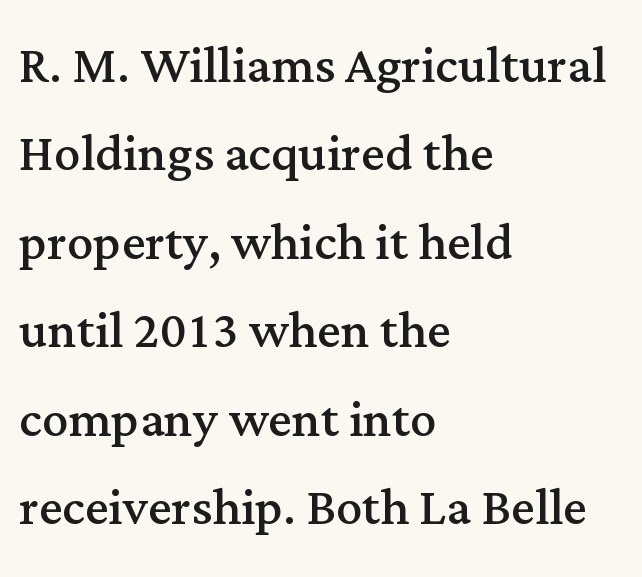
Q: Is the text bold? A: No.
Q: Is the text italic (slanted)? A: No, it is upright.
Q: Is the typeface a serif or a sans-serif typeface? A: Serif.
Q: Is the text underlined? A: No.
Q: How is the paragraph aligned? A: Left-aligned.
Q: Is the spacing between letters normal or unusually wide? A: Normal.
Q: Is the spacing between lines tight, normal or loose? A: Normal.
Q: Width (condensed, normal, or wide)? A: Normal.
Q: Stroke contrast? A: Medium.
Q: x-height? A: Medium.
Q: Monospaced? A: No.
